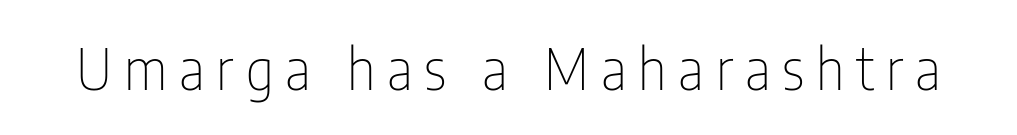
{"serif": "no", "italic": "no", "bold": "no", "weight": "thin", "width": "condensed", "stroke_contrast": "low", "x_height": "medium", "monospaced": "no", "underline": "no", "letter_spacing": "wide", "letter_spacing_em": 0.21, "glyph_px": 56}
